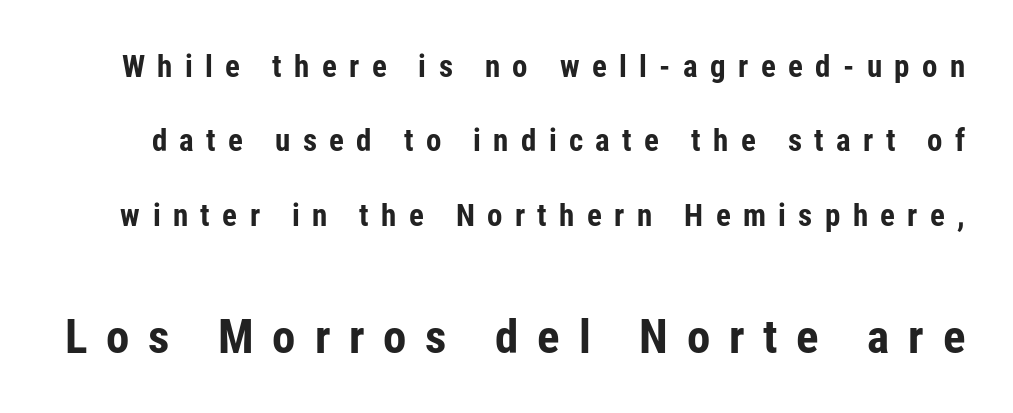
Q: Is the text bold? A: Yes.
Q: Is the text italic (slanted)? A: No, it is upright.
Q: Is the typeface a serif or a sans-serif typeface? A: Sans-serif.
Q: Is the text underlined? A: No.
Q: Is the spacing between letters normal or unusually wide? A: Unusually wide.
Q: Is the spacing between lines tight, normal or loose? A: Loose.
Q: Which block of text is set in a larger size, the first (top) or the second (bottom)? A: The second (bottom) one.
Q: Width (condensed, normal, or wide)? A: Condensed.
Q: Stroke contrast? A: Low.
Q: x-height? A: Medium.
Q: Monospaced? A: No.
